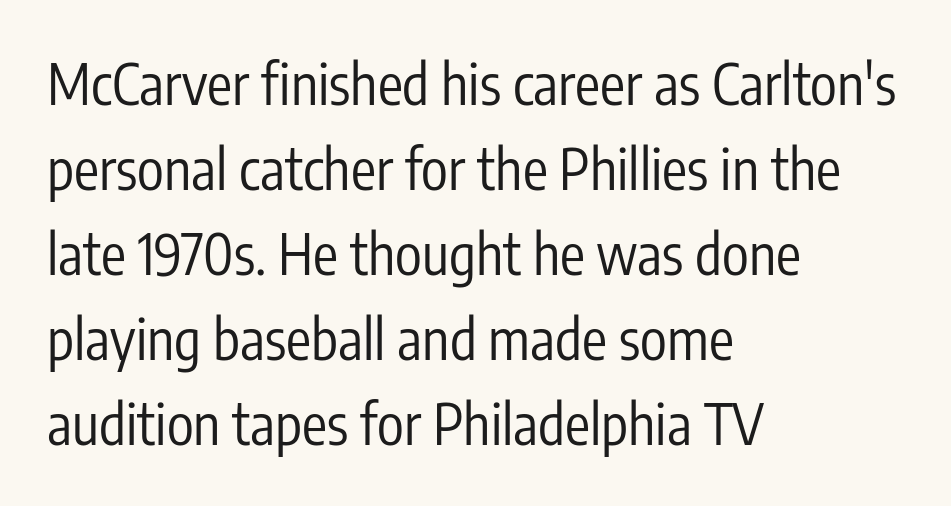
The image shows 56 px regular-weight, condensed sans-serif type, upright; set left-aligned, normal line spacing (1.52x), normal letter spacing, not underlined; low stroke contrast and a medium x-height.
